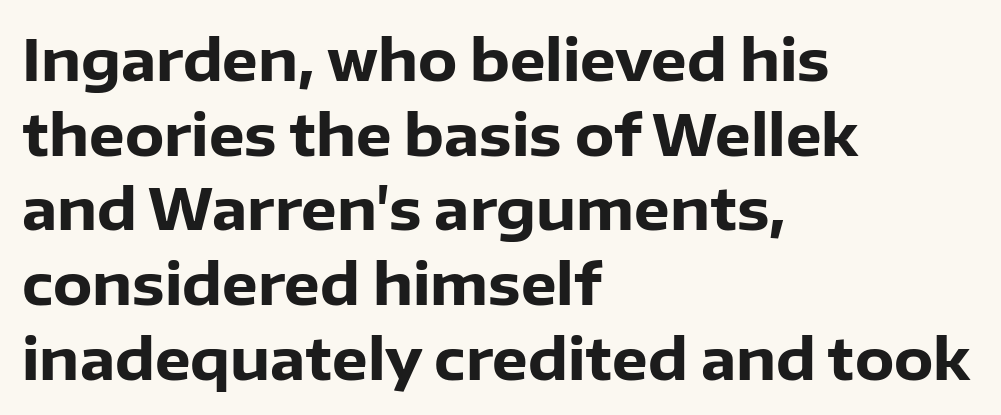
{"serif": "no", "italic": "no", "bold": "yes", "weight": "heavy", "width": "normal", "stroke_contrast": "low", "x_height": "medium", "monospaced": "no", "underline": "no", "align": "left", "line_spacing": "normal", "line_spacing_ratio": 1.31, "letter_spacing": "normal", "letter_spacing_em": 0.0, "glyph_px": 57}
